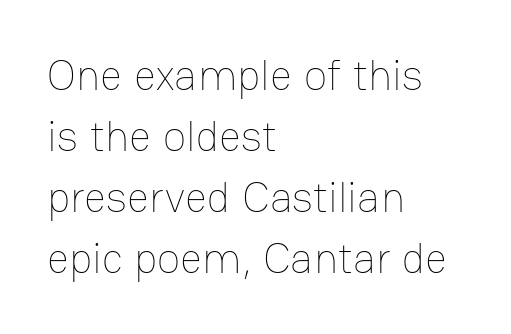
{"italic": "no", "bold": "no", "weight": "thin", "width": "normal", "stroke_contrast": "low", "x_height": "medium", "monospaced": "no", "underline": "no", "align": "left", "line_spacing": "normal", "line_spacing_ratio": 1.42, "letter_spacing": "normal", "letter_spacing_em": 0.0, "glyph_px": 43}
